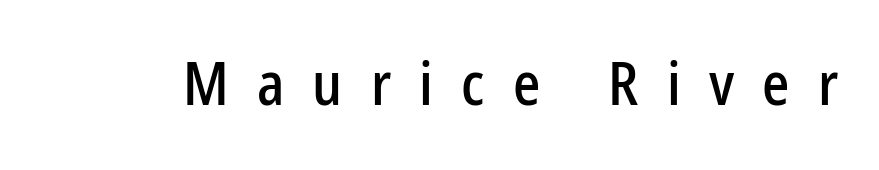
The image shows 60 px condensed sans-serif type, upright; set unusually wide letter spacing (+0.47 em), not underlined; low stroke contrast and a medium x-height.
